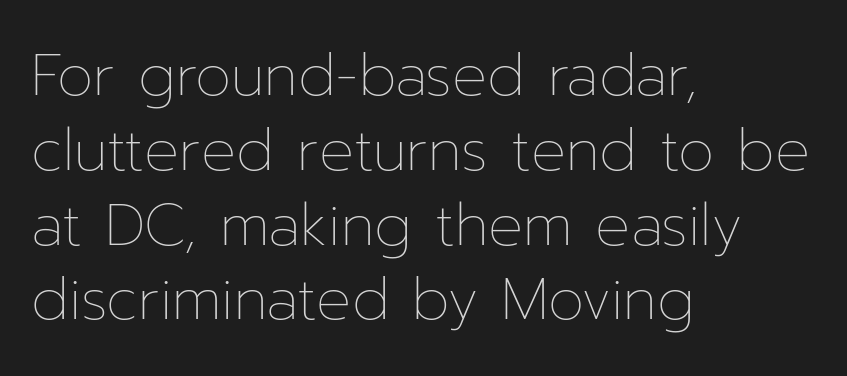
Q: Is the text bold? A: No.
Q: Is the text italic (slanted)? A: No, it is upright.
Q: Is the text underlined? A: No.
Q: How is the paragraph aligned? A: Left-aligned.
Q: Is the spacing between letters normal or unusually wide? A: Normal.
Q: Is the spacing between lines tight, normal or loose? A: Normal.
Q: Width (condensed, normal, or wide)? A: Normal.
Q: Stroke contrast? A: Low.
Q: x-height? A: Medium.
Q: Monospaced? A: No.
